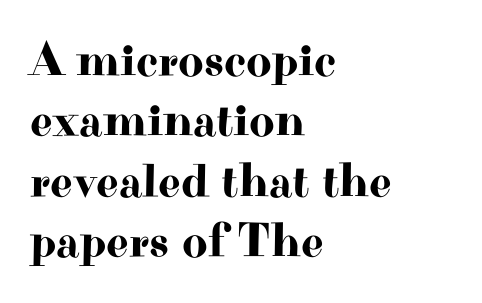
Words appear dense and cohesive because spacing is normal. The area under the type is left untouched. Do the letters lean? They stand straight. Typographically, this falls in the serif category.
